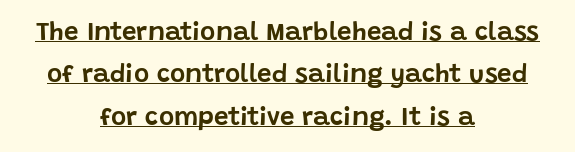
{"italic": "no", "underline": "yes", "align": "center", "line_spacing": "normal", "line_spacing_ratio": 1.63, "letter_spacing": "normal", "letter_spacing_em": 0.0, "glyph_px": 26}
